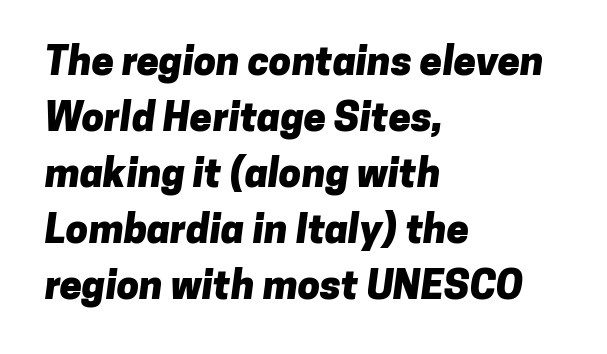
Q: Is the text bold? A: Yes.
Q: Is the typeface a serif or a sans-serif typeface? A: Sans-serif.
Q: Is the text underlined? A: No.
Q: How is the paragraph aligned? A: Left-aligned.
Q: Is the spacing between letters normal or unusually wide? A: Normal.
Q: Is the spacing between lines tight, normal or loose? A: Normal.
Q: Width (condensed, normal, or wide)? A: Normal.
Q: Stroke contrast? A: Low.
Q: x-height? A: Medium.
Q: Monospaced? A: No.
